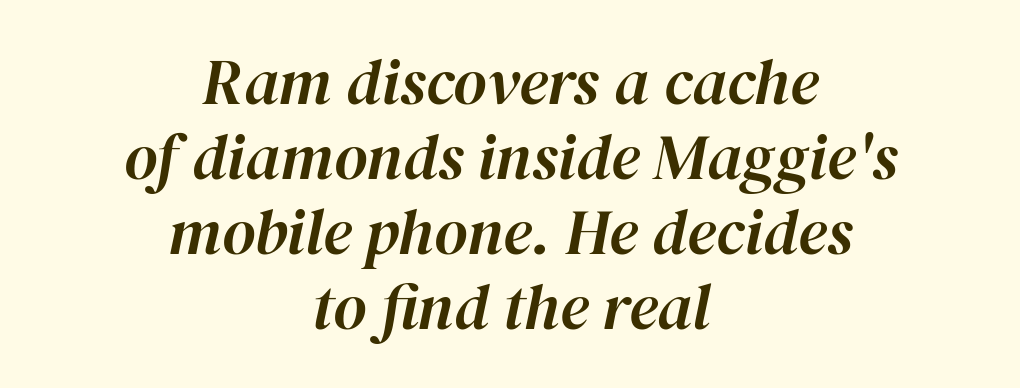
{"italic": "yes", "lean": "right", "slant_degrees": 12, "width": "normal", "stroke_contrast": "high", "x_height": "medium", "monospaced": "no", "underline": "no", "align": "center", "line_spacing_ratio": 1.17, "letter_spacing": "normal", "letter_spacing_em": 0.0, "glyph_px": 64}
